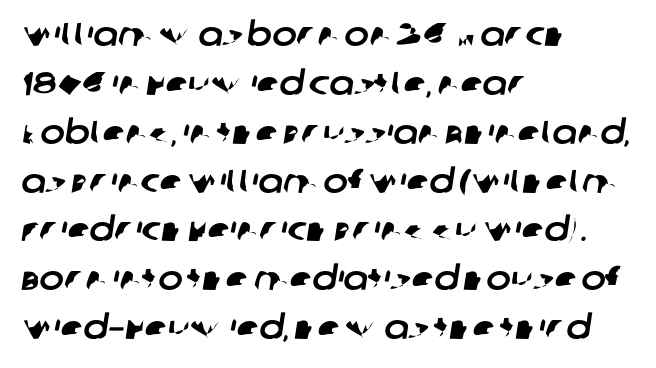
The image shows 33 px sans-serif type; set left-aligned, normal line spacing (1.48x), normal letter spacing, not underlined; low stroke contrast and a large x-height.
